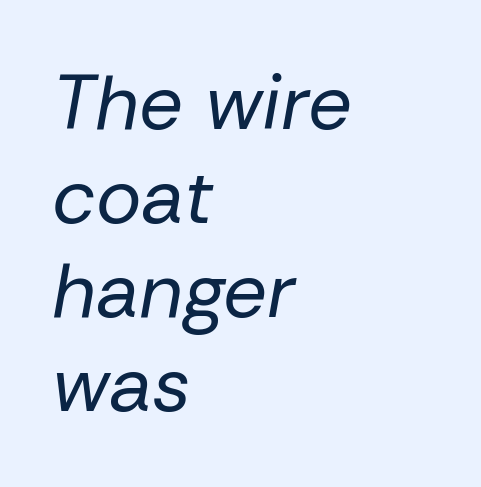
Q: Is the text bold? A: No.
Q: Is the text italic (slanted)? A: Yes, it leans right by about 10 degrees.
Q: Is the text underlined? A: No.
Q: How is the paragraph aligned? A: Left-aligned.
Q: Is the spacing between letters normal or unusually wide? A: Normal.
Q: Width (condensed, normal, or wide)? A: Normal.
Q: Stroke contrast? A: Low.
Q: x-height? A: Medium.
Q: Monospaced? A: No.
